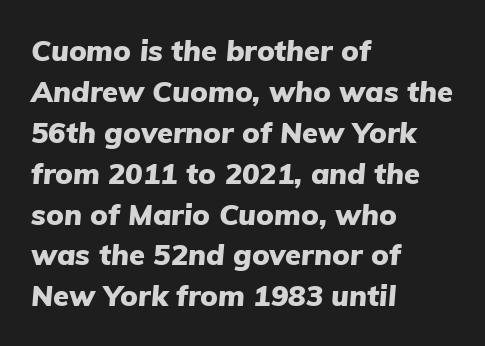
The image shows 29 px heavy type, italic (leaning right); set left-aligned, normal line spacing (1.41x), normal letter spacing, not underlined; low stroke contrast and a medium x-height.
